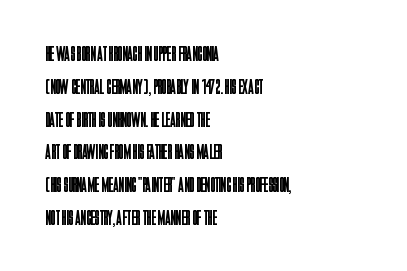
Upright lettering throughout. The rows are spaced the way most documents space them. These lines stack with their left ends in a neat column. The space beneath each line is pristine and unruled. This sample uses plain, unmodified letter spacing. Stem width sits at or under what a default text font uses.
